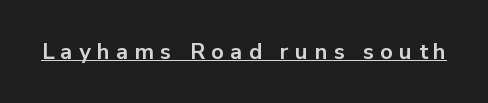
{"italic": "no", "bold": "yes", "underline": "yes", "letter_spacing": "wide", "letter_spacing_em": 0.29, "glyph_px": 22}
